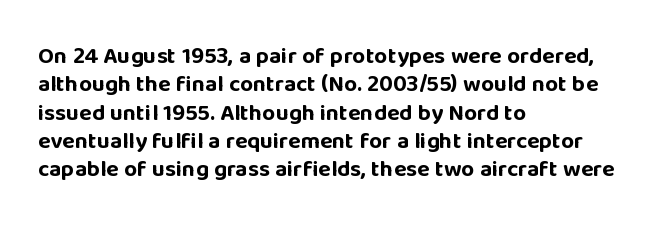
{"italic": "no", "bold": "yes", "underline": "no", "align": "left", "line_spacing_ratio": 1.23, "letter_spacing": "normal", "letter_spacing_em": 0.0, "glyph_px": 23}
